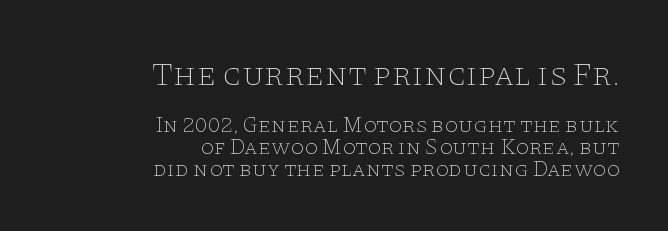
{"serif": "yes", "italic": "no", "bold": "no", "weight": "thin", "width": "wide", "stroke_contrast": "low", "x_height": "large", "monospaced": "no", "underline": "no", "align": "right", "line_spacing": "tight", "line_spacing_ratio": 0.99, "letter_spacing": "normal", "letter_spacing_em": 0.0, "larger_block": "first", "size_ratio": 1.5, "glyph_px": 33}
